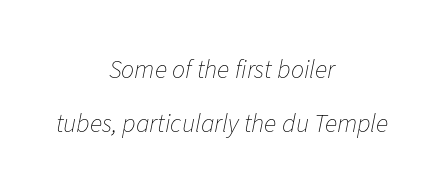
{"italic": "yes", "lean": "right", "slant_degrees": 11, "bold": "no", "underline": "no", "align": "center", "line_spacing": "loose", "line_spacing_ratio": 2.07, "letter_spacing": "normal", "letter_spacing_em": 0.0, "glyph_px": 26}
